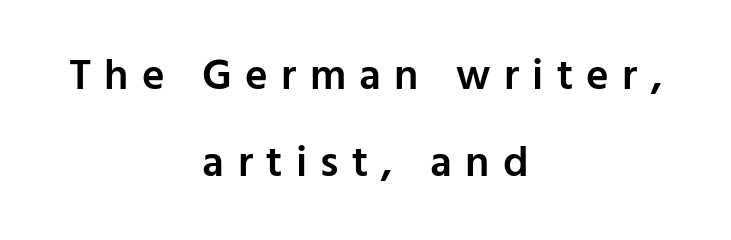
The rendering uses natural spacing where letterforms have individual widths. Stroke thickness is moderately raised; the sample reads as semibold. Horizontal bands of white between lines are thick stripes. If you drew a line through each stem, it would be perfectly vertical.
